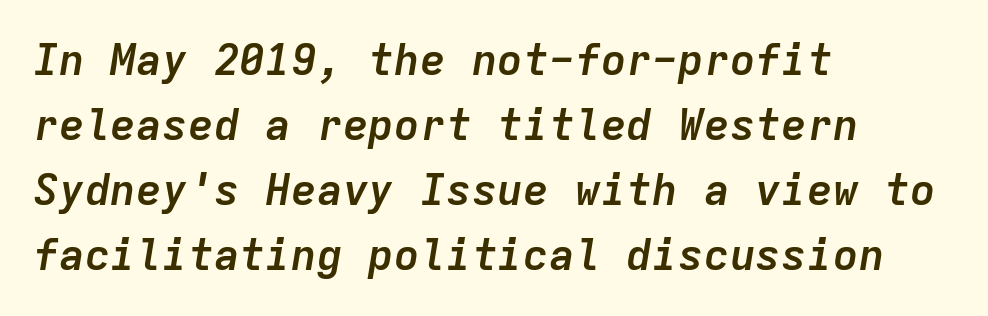
The glyphs have the mass of a bold cut. Just letters on the line, the space beneath them empty. Observe the ordinary spacing: letters are neighbours, not strangers. Is the type slanted? Yes — the strokes lean at a clear angle.
